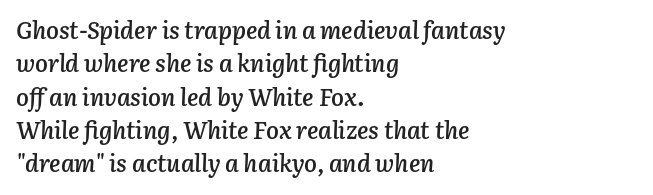
{"italic": "yes", "lean": "right", "slant_degrees": 3, "bold": "semi", "underline": "no", "align": "left", "line_spacing": "normal", "line_spacing_ratio": 1.39, "letter_spacing": "normal", "letter_spacing_em": 0.0, "glyph_px": 24}
